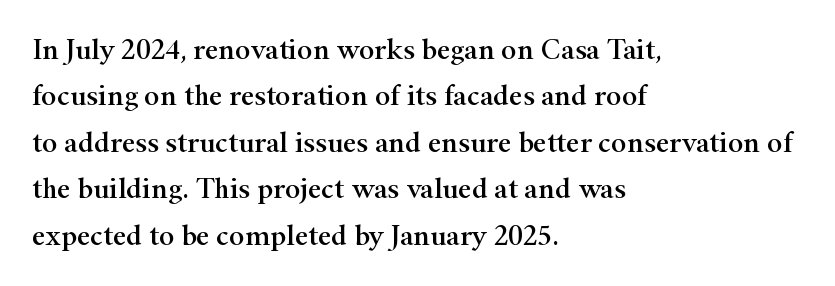
What stands out about the letter spacing? Nothing — it is the standard amount. Regular leading. Letters rest on an invisible, unmarked baseline. The characters display serif detailing at their extremities. If you drew a ruler down the left edge, every line would touch it.
